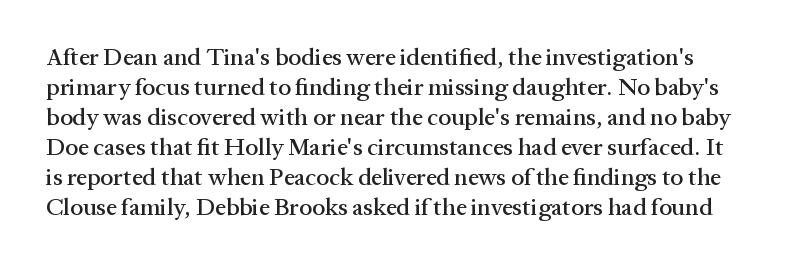
The image shows 24 px text type, upright; set normal line spacing (1.25x), normal letter spacing, not underlined.
